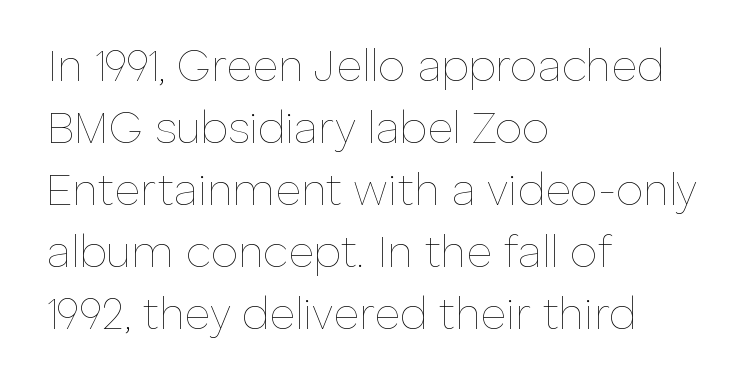
The image shows 44 px thin type, upright; set left-aligned, normal line spacing (1.41x), normal letter spacing, not underlined; low stroke contrast and a medium x-height.
